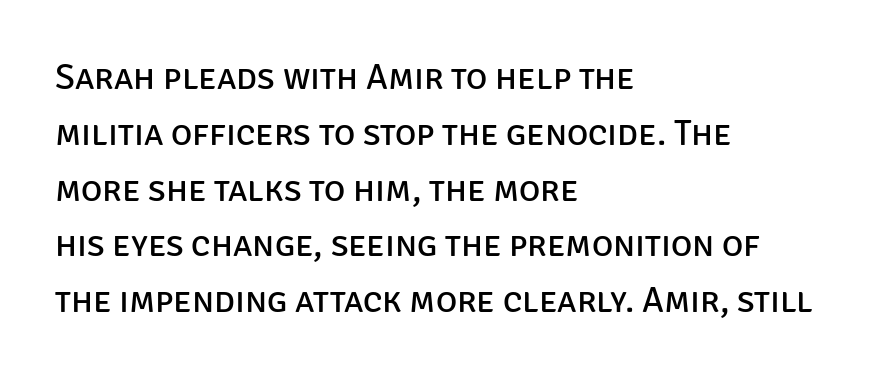
Q: Is the text bold? A: No.
Q: Is the text italic (slanted)? A: No, it is upright.
Q: Is the typeface a serif or a sans-serif typeface? A: Sans-serif.
Q: Is the text underlined? A: No.
Q: How is the paragraph aligned? A: Left-aligned.
Q: Is the spacing between letters normal or unusually wide? A: Normal.
Q: Is the spacing between lines tight, normal or loose? A: Normal.
Q: Width (condensed, normal, or wide)? A: Normal.
Q: Stroke contrast? A: Low.
Q: x-height? A: Large.
Q: Monospaced? A: No.
